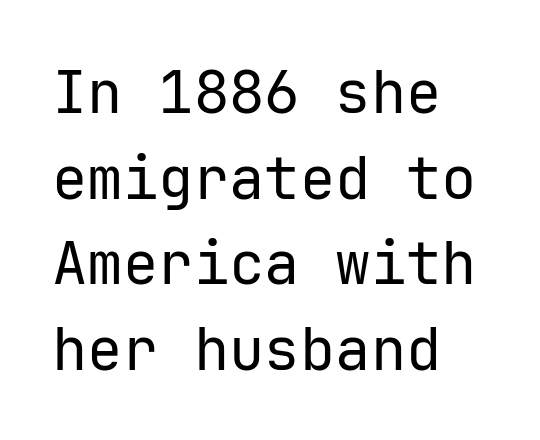
{"serif": "no", "italic": "no", "bold": "no", "weight": "regular", "width": "normal", "stroke_contrast": "low", "x_height": "medium", "underline": "no", "align": "left", "line_spacing": "normal", "line_spacing_ratio": 1.45, "letter_spacing": "normal", "letter_spacing_em": 0.0, "glyph_px": 59}
